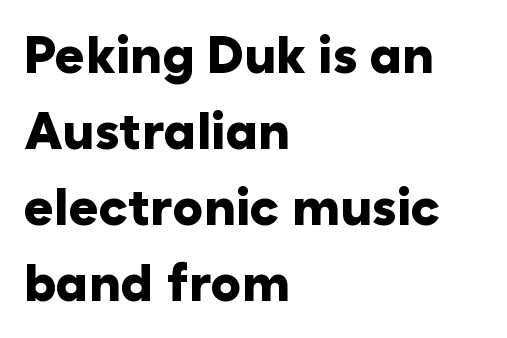
Q: Is the text bold? A: Yes.
Q: Is the text italic (slanted)? A: No, it is upright.
Q: Is the typeface a serif or a sans-serif typeface? A: Sans-serif.
Q: Is the text underlined? A: No.
Q: How is the paragraph aligned? A: Left-aligned.
Q: Is the spacing between letters normal or unusually wide? A: Normal.
Q: Is the spacing between lines tight, normal or loose? A: Normal.
Q: Width (condensed, normal, or wide)? A: Normal.
Q: Stroke contrast? A: Low.
Q: x-height? A: Medium.
Q: Monospaced? A: No.
